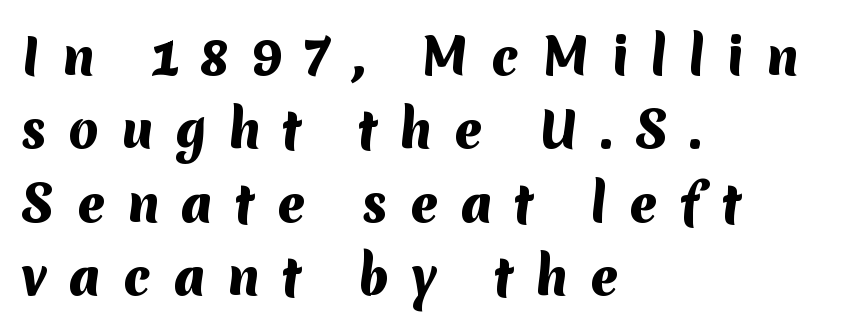
Q: Is the text bold? A: Yes.
Q: Is the typeface a serif or a sans-serif typeface? A: Sans-serif.
Q: Is the text underlined? A: No.
Q: How is the paragraph aligned? A: Left-aligned.
Q: Is the spacing between letters normal or unusually wide? A: Unusually wide.
Q: Is the spacing between lines tight, normal or loose? A: Normal.
Q: Width (condensed, normal, or wide)? A: Normal.
Q: Stroke contrast? A: Medium.
Q: x-height? A: Medium.
Q: Monospaced? A: No.
